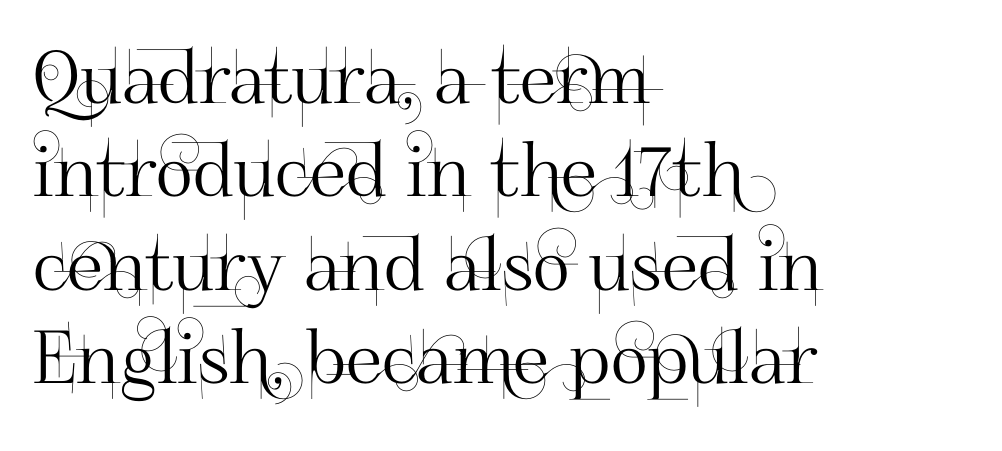
The image shows 73 px sans-serif type, upright; set left-aligned, normal line spacing (1.28x), normal letter spacing, not underlined; high stroke contrast and a small x-height.
